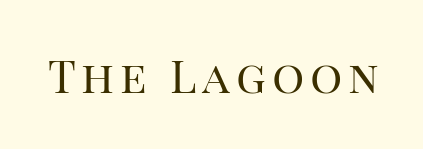
The image shows 45 px regular-weight serif type, upright; set not underlined; high stroke contrast and a large x-height.
